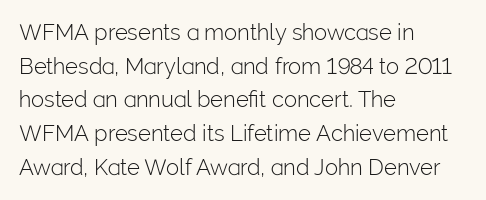
Q: Is the text bold? A: No.
Q: Is the text italic (slanted)? A: No, it is upright.
Q: Is the text underlined? A: No.
Q: How is the paragraph aligned? A: Left-aligned.
Q: Is the spacing between letters normal or unusually wide? A: Normal.
Q: Is the spacing between lines tight, normal or loose? A: Normal.
